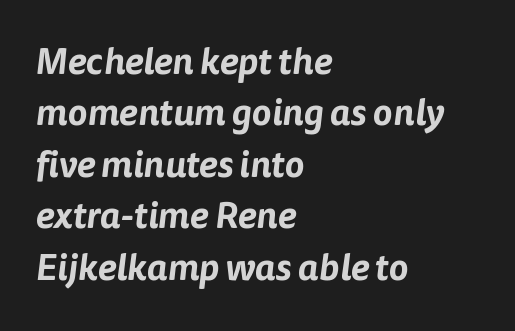
{"serif": "no", "width": "normal", "stroke_contrast": "low", "x_height": "medium", "monospaced": "no", "underline": "no", "align": "left", "line_spacing": "normal", "line_spacing_ratio": 1.39, "letter_spacing": "normal", "letter_spacing_em": 0.0, "glyph_px": 37}
